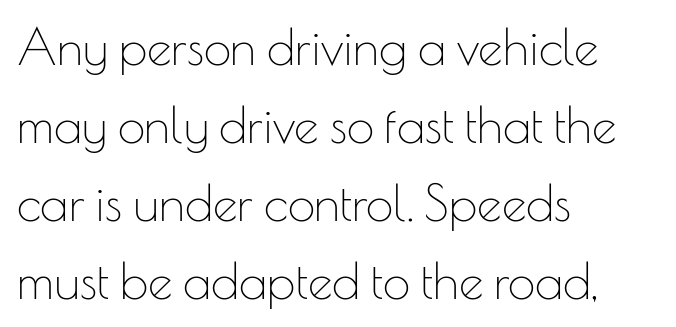
Q: Is the text bold? A: No.
Q: Is the text italic (slanted)? A: No, it is upright.
Q: Is the typeface a serif or a sans-serif typeface? A: Sans-serif.
Q: Is the text underlined? A: No.
Q: How is the paragraph aligned? A: Left-aligned.
Q: Is the spacing between letters normal or unusually wide? A: Normal.
Q: Is the spacing between lines tight, normal or loose? A: Normal.
Q: Width (condensed, normal, or wide)? A: Normal.
Q: Stroke contrast? A: Low.
Q: x-height? A: Small.
Q: Monospaced? A: No.
